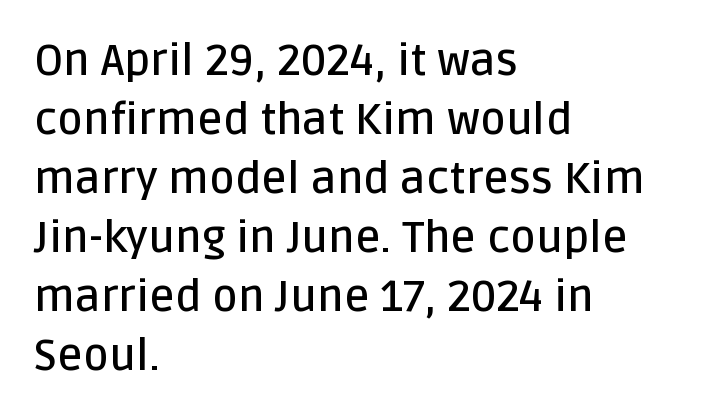
The words here are not underlined. Is there any slant? The stems are plumb. Reading down the column, the eye jumps a familiar distance to each next line. What stands out about the letter spacing? Nothing — it is the standard amount. The face used here is proportionally spaced, like ordinary book or web type.
